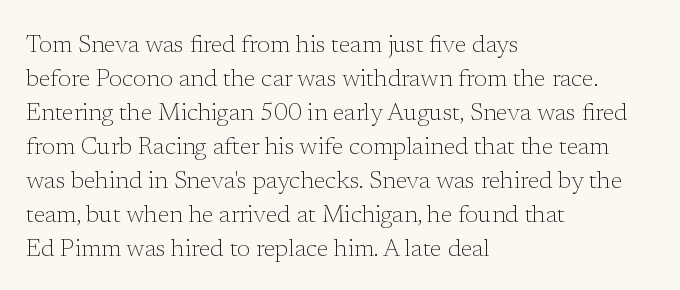
The image shows 24 px text type, upright; set left-aligned, normal line spacing (1.42x), normal letter spacing, not underlined.
